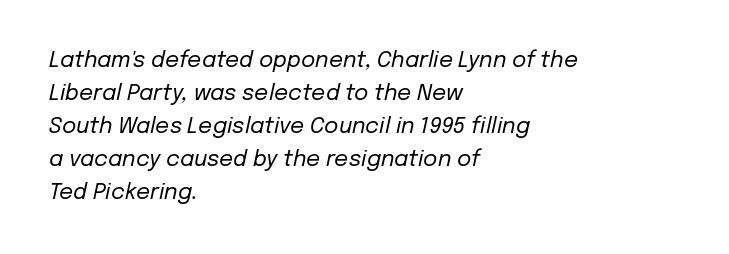
Q: Is the text bold? A: No.
Q: Is the text italic (slanted)? A: Yes, it leans right by about 12 degrees.
Q: Is the text underlined? A: No.
Q: How is the paragraph aligned? A: Left-aligned.
Q: Is the spacing between letters normal or unusually wide? A: Normal.
Q: Is the spacing between lines tight, normal or loose? A: Normal.
